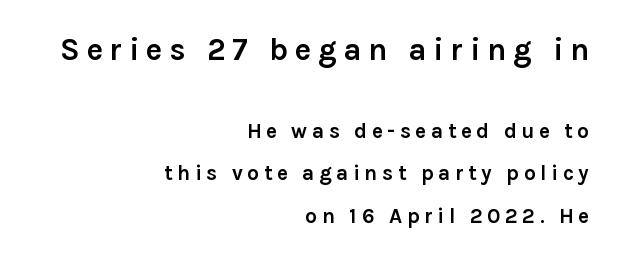
{"serif": "no", "italic": "no", "bold": "yes", "weight": "semibold", "width": "normal", "x_height": "medium", "monospaced": "no", "underline": "no", "align": "right", "line_spacing": "loose", "line_spacing_ratio": 2.01, "letter_spacing": "wide", "letter_spacing_em": 0.22, "larger_block": "first", "size_ratio": 1.48, "glyph_px": 31}
